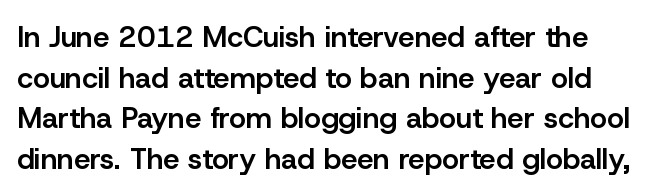
The image shows 29 px semibold sans-serif type, upright; set normal line spacing (1.4x), normal letter spacing, not underlined; low stroke contrast and a medium x-height.
